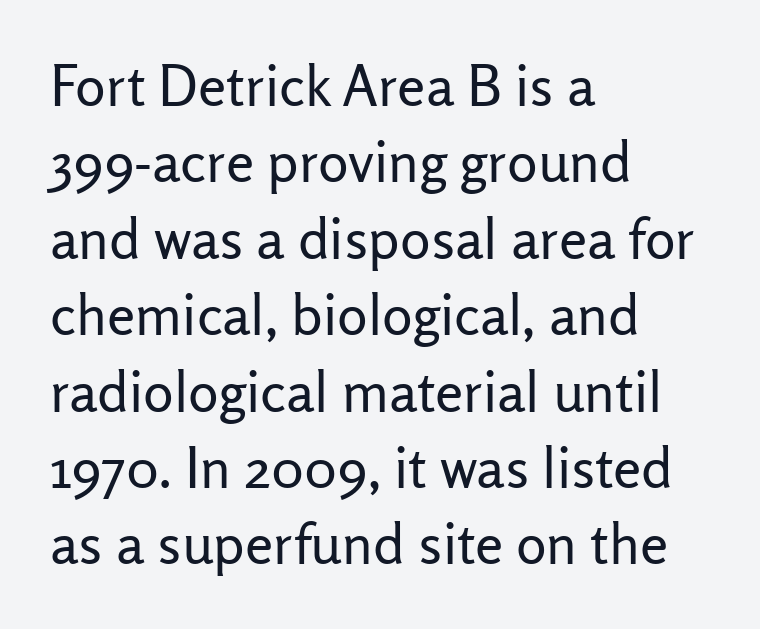
{"serif": "no", "italic": "no", "bold": "no", "weight": "regular", "width": "normal", "stroke_contrast": "low", "x_height": "medium", "monospaced": "no", "underline": "no", "align": "left", "line_spacing": "normal", "line_spacing_ratio": 1.34, "letter_spacing": "normal", "letter_spacing_em": 0.0, "glyph_px": 57}
